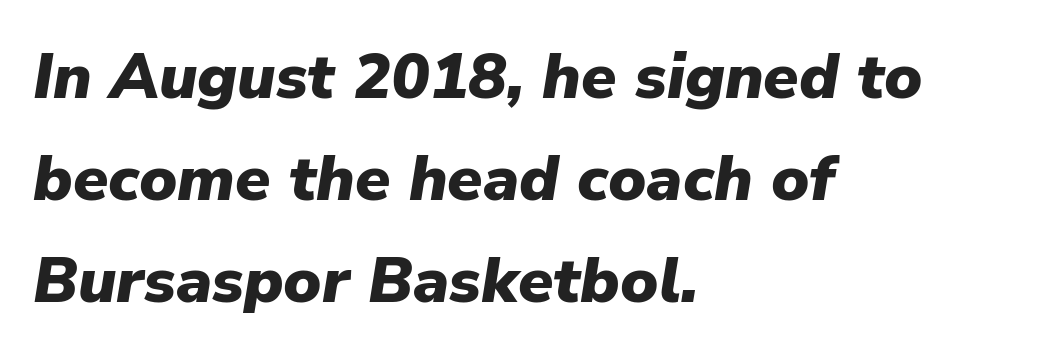
The image shows 64 px heavy type, italic (leaning right); set left-aligned, normal line spacing (1.59x), normal letter spacing, not underlined; low stroke contrast and a medium x-height.
